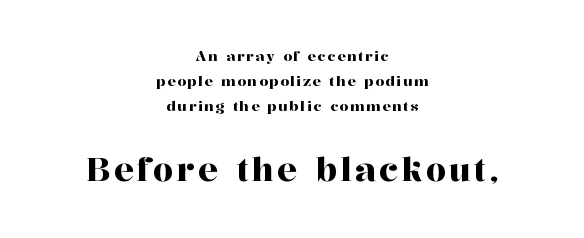
Honestly, there is no underline to notice here at all. Unlike a clean sans, this face finishes its strokes with serifs. Notice how the stems are strictly vertical — no italics here. A centered setting, common on invitations and titles, is used for this passage. Whoever set this made the second block the dominant, larger element.
